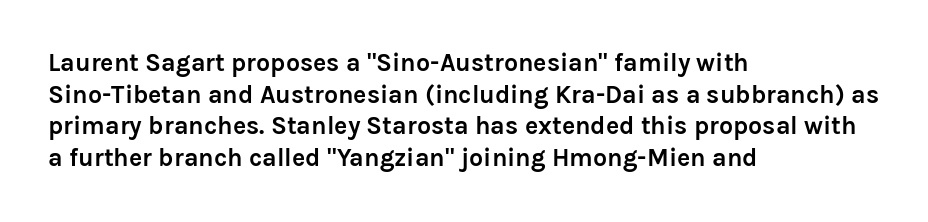
The image shows 25 px bold type, upright; set left-aligned, normal line spacing (1.27x), normal letter spacing, not underlined.
